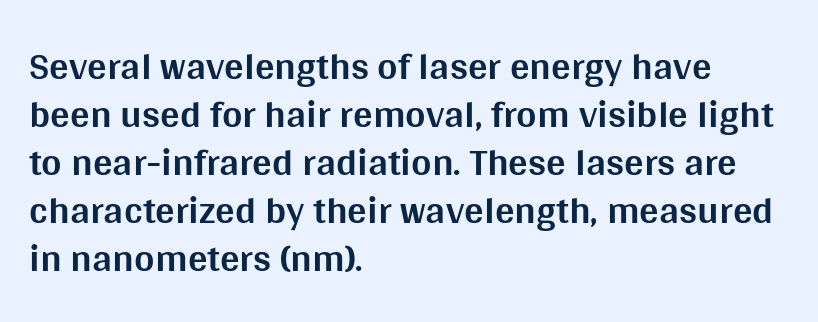
Line beginnings align vertically; line endings do not. Each letter's strokes conclude bluntly, with no projecting serifs. Upright lettering throughout. Does extra space separate the letters? No, they use regular spacing.
